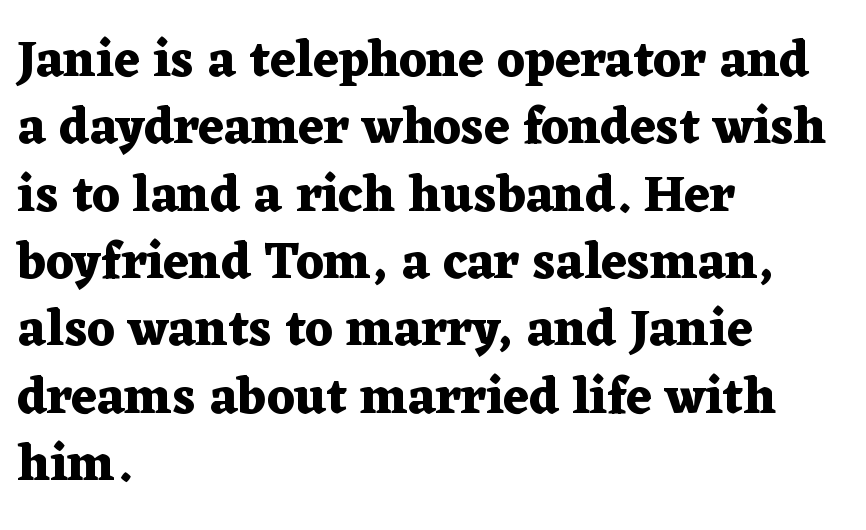
Layout note: lines flush left. No italicization has been applied; the sample stays upright. Looks like regular typesetting: each glyph gets only the width it needs. Heft: maximum for text — a bold. Letters rest on an invisible, unmarked baseline. In terms of letterform style, serifs are clearly present.
